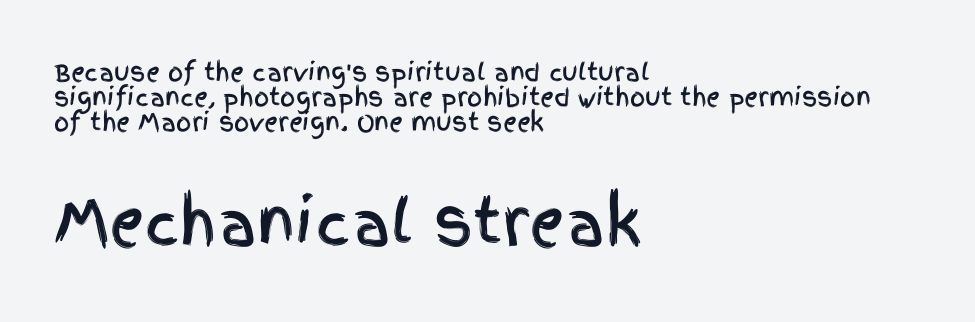
{"serif": "no", "italic": "no", "width": "condensed", "x_height": "large", "monospaced": "no", "underline": "no", "align": "left", "line_spacing": "tight", "line_spacing_ratio": 1.04, "letter_spacing": "normal", "letter_spacing_em": 0.0, "larger_block": "second", "size_ratio": 2.54, "glyph_px": 61}
